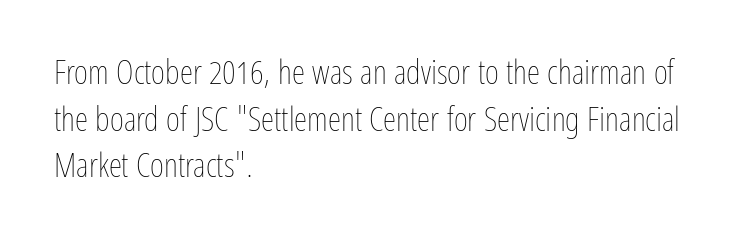
Q: Is the text bold? A: No.
Q: Is the text italic (slanted)? A: No, it is upright.
Q: Is the text underlined? A: No.
Q: How is the paragraph aligned? A: Left-aligned.
Q: Is the spacing between letters normal or unusually wide? A: Normal.
Q: Is the spacing between lines tight, normal or loose? A: Normal.
Q: Width (condensed, normal, or wide)? A: Condensed.
Q: Stroke contrast? A: Low.
Q: x-height? A: Medium.
Q: Monospaced? A: No.
